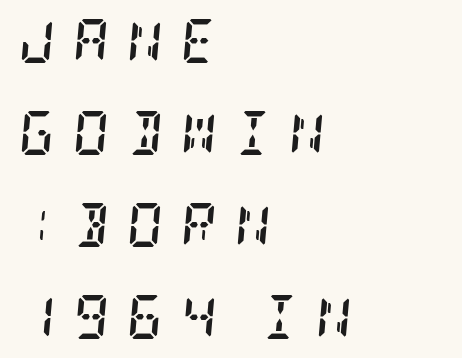
The image shows 44 px semibold, condensed serif type, italic (leaning right); set left-aligned, loose line spacing (2.09x), unusually wide letter spacing (+0.41 em), not underlined; low stroke contrast and a large x-height.
